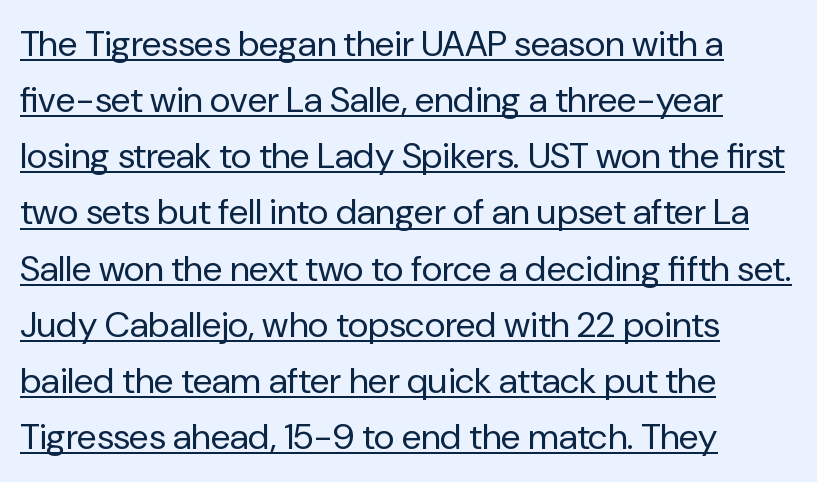
These lines sit exactly where default settings would place them. Ascenders rise straight up at ninety degrees. In terms of letterspacing, this is plain default setting. Nothing sits at the stroke ends, so this counts as sans-serif.
